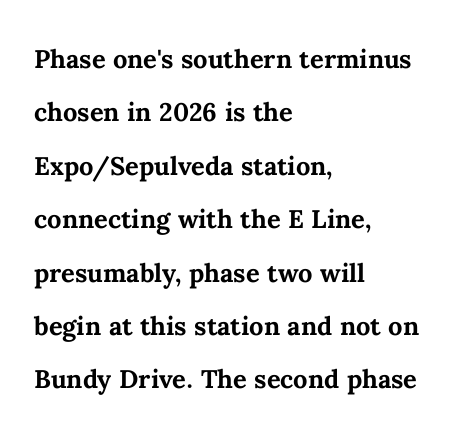
The face used here has the dense, thick strokes of a bold. Posture: upright roman. The face used here is proportionally spaced, like ordinary book or web type. Baseline-to-baseline distance is the conventional proportion of letter height. Where is the straight margin? On the left.
